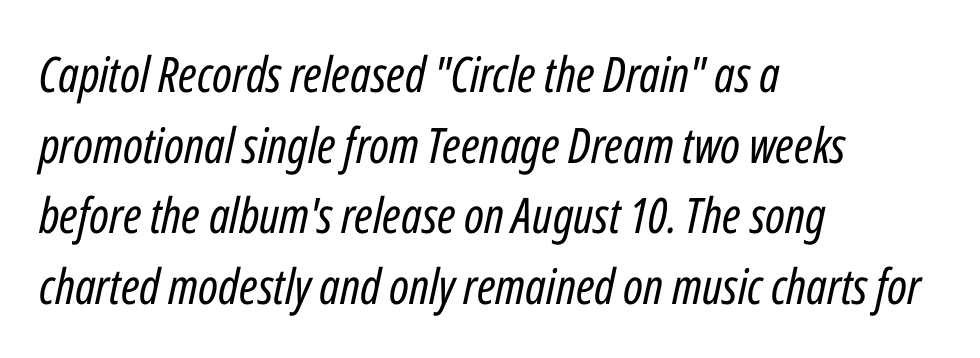
{"italic": "yes", "lean": "right", "slant_degrees": 12, "bold": "no", "weight": "regular", "width": "condensed", "stroke_contrast": "low", "x_height": "medium", "monospaced": "no", "underline": "no", "align": "left", "line_spacing": "normal", "line_spacing_ratio": 1.44, "letter_spacing": "normal", "letter_spacing_em": 0.0, "glyph_px": 49}
